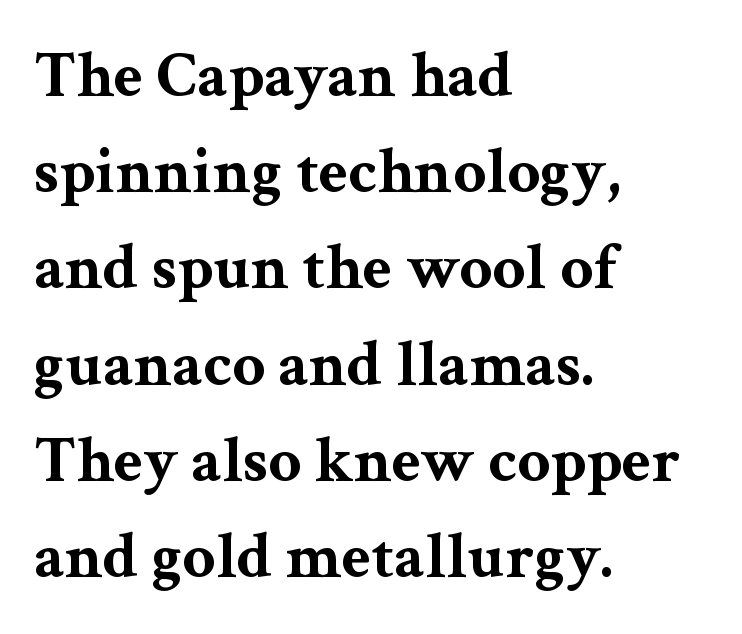
The strip under each line holds only bare page. Varying glyph widths throughout — classic text-font behaviour. Each new line begins a customary step beneath the previous one. Does the weight exceed regular? Yes, all the way to bold. In terms of posture, this sample is upright.
